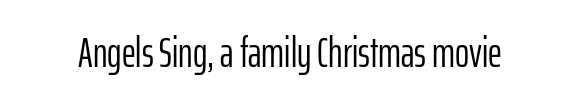
{"serif": "no", "italic": "no", "bold": "no", "weight": "light", "width": "condensed", "stroke_contrast": "low", "x_height": "medium", "monospaced": "no", "underline": "no", "letter_spacing": "normal", "letter_spacing_em": 0.0, "glyph_px": 43}
